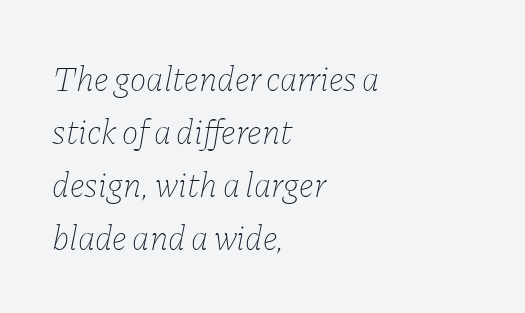
Unmarked baselines from the first word to the last. Successive baselines arrive at the customary interval. The rendering anchors every line to the left-hand side. Italic: yes, the glyphs are oblique. Characters follow at the spacing the type designer built in. The face used here is proportionally spaced, like ordinary book or web type.
